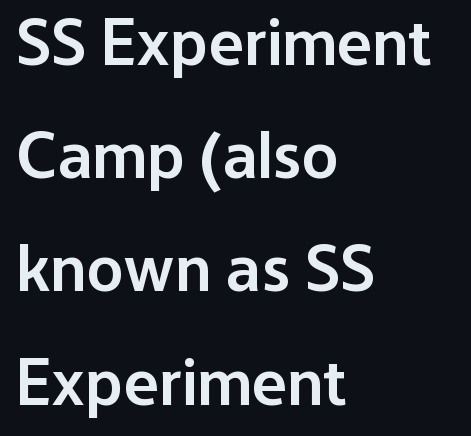
Q: Is the text bold? A: Semi-bold.
Q: Is the text italic (slanted)? A: No, it is upright.
Q: Is the typeface a serif or a sans-serif typeface? A: Sans-serif.
Q: Is the text underlined? A: No.
Q: How is the paragraph aligned? A: Left-aligned.
Q: Is the spacing between letters normal or unusually wide? A: Normal.
Q: Is the spacing between lines tight, normal or loose? A: Normal.
Q: Width (condensed, normal, or wide)? A: Normal.
Q: Stroke contrast? A: Low.
Q: x-height? A: Medium.
Q: Monospaced? A: No.
